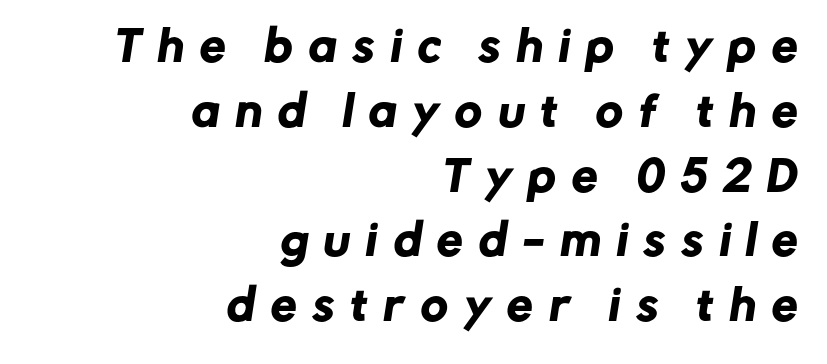
{"serif": "no", "width": "normal", "stroke_contrast": "low", "x_height": "medium", "monospaced": "no", "underline": "no", "align": "right", "line_spacing": "normal", "line_spacing_ratio": 1.58, "letter_spacing": "wide", "letter_spacing_em": 0.4, "glyph_px": 41}
